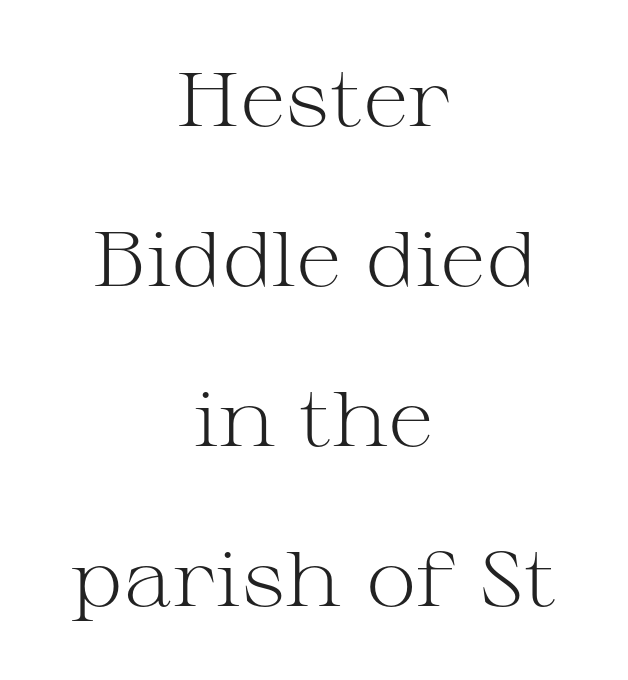
These lines stand farther apart than default settings would place them. The whitespace from short lines is split evenly between both sides. Type style note: has serifs. This is the regular roman posture of the typeface. You could not count columns in this text — the font is proportionally spaced.
